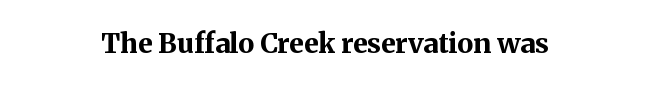
Thick stems and heavy bowls — unmistakably bold. Notice how the stems are strictly vertical — no italics here. The words here are not underlined. The passage is arranged like a title page — every line centered.
